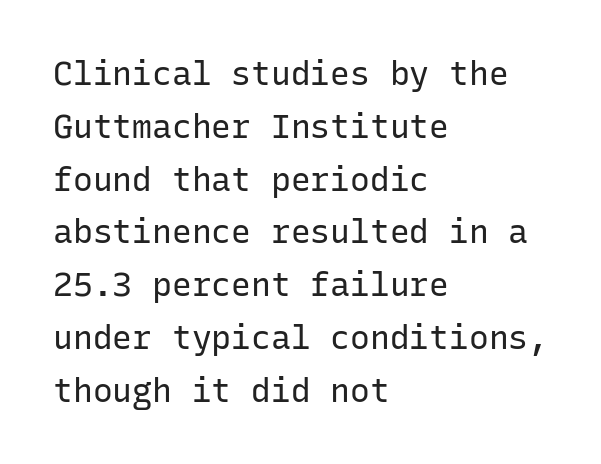
Q: Is the text bold? A: No.
Q: Is the text italic (slanted)? A: No, it is upright.
Q: Is the typeface a serif or a sans-serif typeface? A: Sans-serif.
Q: Is the text underlined? A: No.
Q: How is the paragraph aligned? A: Left-aligned.
Q: Is the spacing between letters normal or unusually wide? A: Normal.
Q: Is the spacing between lines tight, normal or loose? A: Normal.
Q: Width (condensed, normal, or wide)? A: Normal.
Q: Stroke contrast? A: Low.
Q: x-height? A: Medium.
Q: Monospaced? A: Yes.
